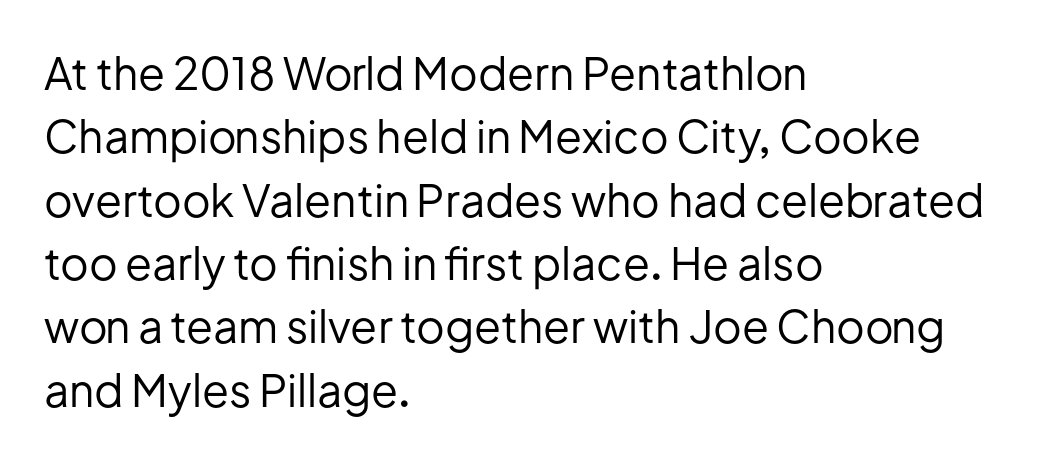
Q: Is the text bold? A: No.
Q: Is the text italic (slanted)? A: No, it is upright.
Q: Is the typeface a serif or a sans-serif typeface? A: Sans-serif.
Q: Is the text underlined? A: No.
Q: How is the paragraph aligned? A: Left-aligned.
Q: Is the spacing between letters normal or unusually wide? A: Normal.
Q: Is the spacing between lines tight, normal or loose? A: Normal.
Q: Width (condensed, normal, or wide)? A: Normal.
Q: Stroke contrast? A: Low.
Q: x-height? A: Medium.
Q: Monospaced? A: No.
